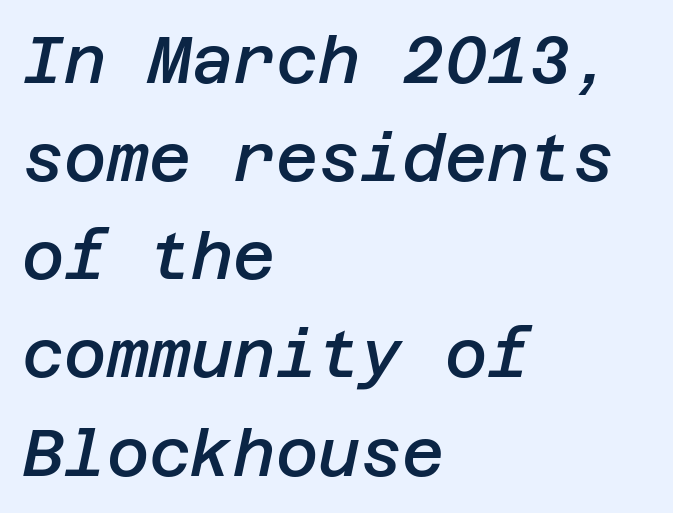
Q: Is the text bold? A: Semi-bold.
Q: Is the text italic (slanted)? A: Yes, it leans right by about 12 degrees.
Q: Is the text underlined? A: No.
Q: How is the paragraph aligned? A: Left-aligned.
Q: Is the spacing between letters normal or unusually wide? A: Normal.
Q: Is the spacing between lines tight, normal or loose? A: Normal.
Q: Width (condensed, normal, or wide)? A: Normal.
Q: Stroke contrast? A: Low.
Q: x-height? A: Large.
